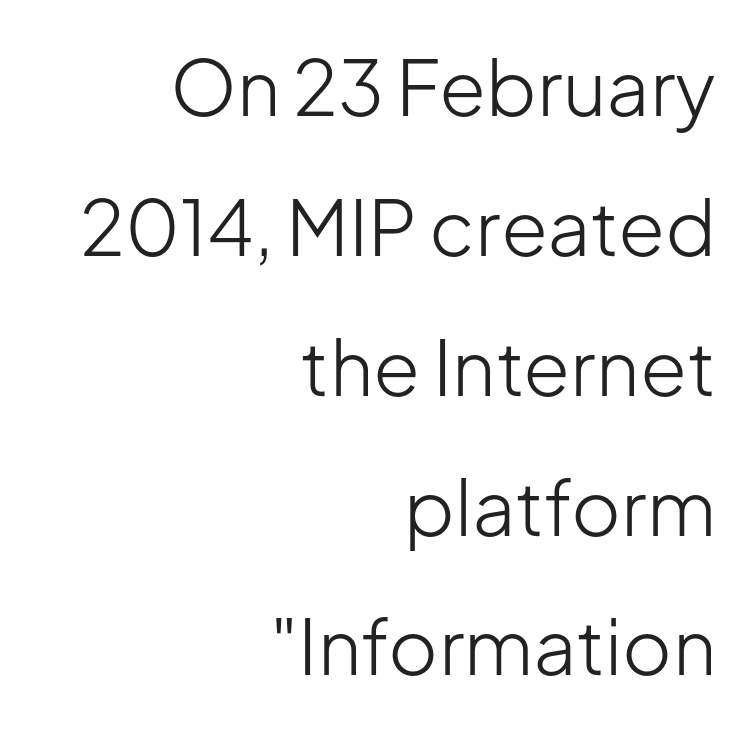
Does the type have serifs? No, each stem ends abruptly. Vertical strokes here are truly vertical. This sample has the flowing, uneven cadence of proportional lettering. Is the letter spacing exaggerated? No — it looks like the ordinary default.
